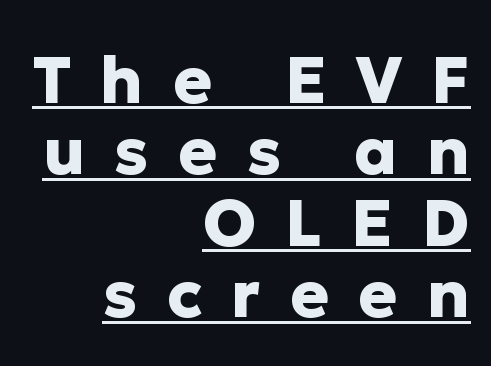
The image shows 65 px heavy sans-serif type, upright; set right-aligned, tight line spacing (1.1x), unusually wide letter spacing (+0.45 em), underlined; low stroke contrast and a medium x-height.
